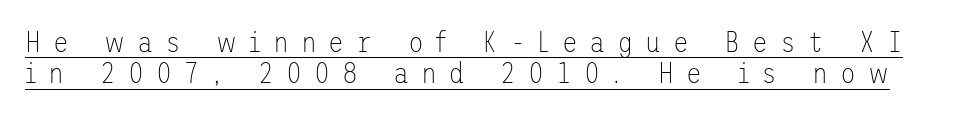
The image shows 29 px thin sans-serif type, upright; set tight line spacing (1.08x), unusually wide letter spacing (+0.41 em), underlined; low stroke contrast and a medium x-height.
